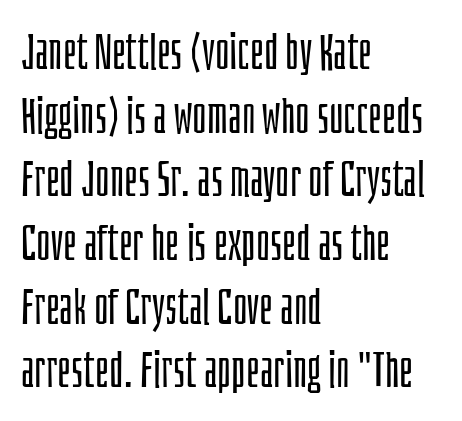
{"serif": "no", "italic": "no", "bold": "no", "weight": "light", "width": "condensed", "stroke_contrast": "low", "x_height": "large", "monospaced": "no", "underline": "no", "align": "left", "line_spacing": "normal", "line_spacing_ratio": 1.3, "letter_spacing": "normal", "letter_spacing_em": 0.0, "glyph_px": 49}
